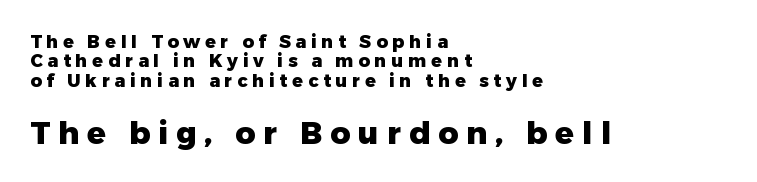
{"serif": "no", "italic": "no", "bold": "yes", "weight": "heavy", "width": "normal", "stroke_contrast": "low", "x_height": "medium", "monospaced": "no", "underline": "no", "align": "left", "line_spacing": "tight", "line_spacing_ratio": 1.07, "letter_spacing": "wide", "letter_spacing_em": 0.26, "larger_block": "second", "size_ratio": 1.72, "glyph_px": 31}
